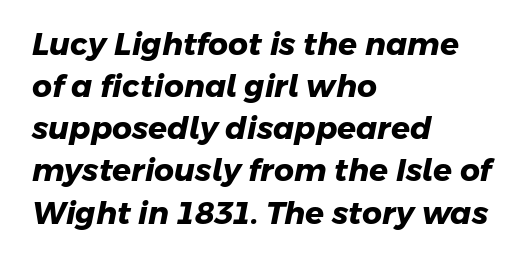
{"serif": "no", "bold": "yes", "weight": "heavy", "width": "normal", "stroke_contrast": "low", "x_height": "medium", "monospaced": "no", "underline": "no", "align": "left", "line_spacing": "normal", "line_spacing_ratio": 1.36, "letter_spacing": "normal", "letter_spacing_em": 0.0, "glyph_px": 31}
